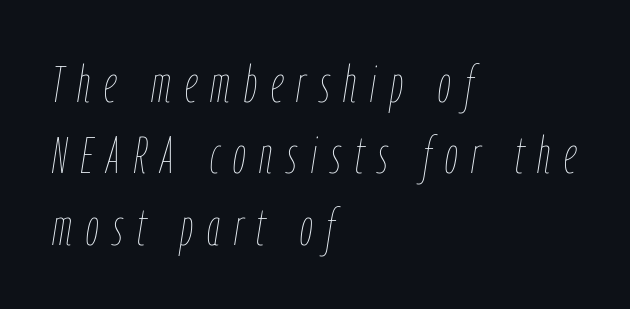
{"italic": "yes", "lean": "right", "slant_degrees": 9, "bold": "no", "weight": "thin", "width": "condensed", "stroke_contrast": "low", "x_height": "medium", "monospaced": "no", "underline": "no", "align": "left", "line_spacing": "normal", "line_spacing_ratio": 1.4, "letter_spacing": "wide", "letter_spacing_em": 0.27, "glyph_px": 51}
